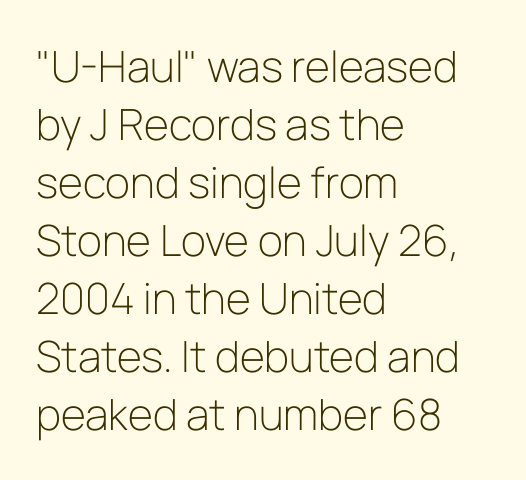
Note the varied advance widths — an 'i' is clearly narrower than an 'm'. Each row of text sits above clean, open space. Students, observe: this is what conventionally led text looks like. In CSS terms this would be text-align: left. The specimen reads as upright at a glance. How are the letters spaced? Ordinarily, with no added tracking.
